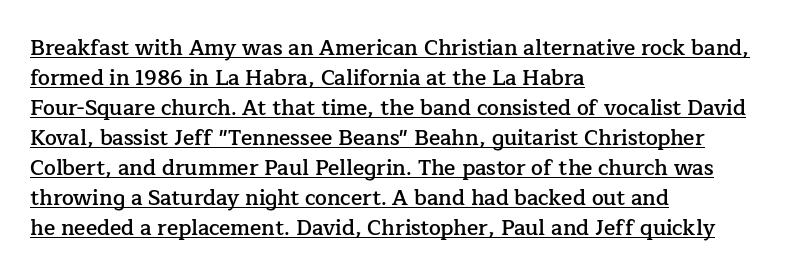
{"italic": "no", "bold": "semi", "underline": "yes", "align": "left", "line_spacing": "normal", "line_spacing_ratio": 1.43, "letter_spacing": "normal", "letter_spacing_em": 0.0, "glyph_px": 21}
